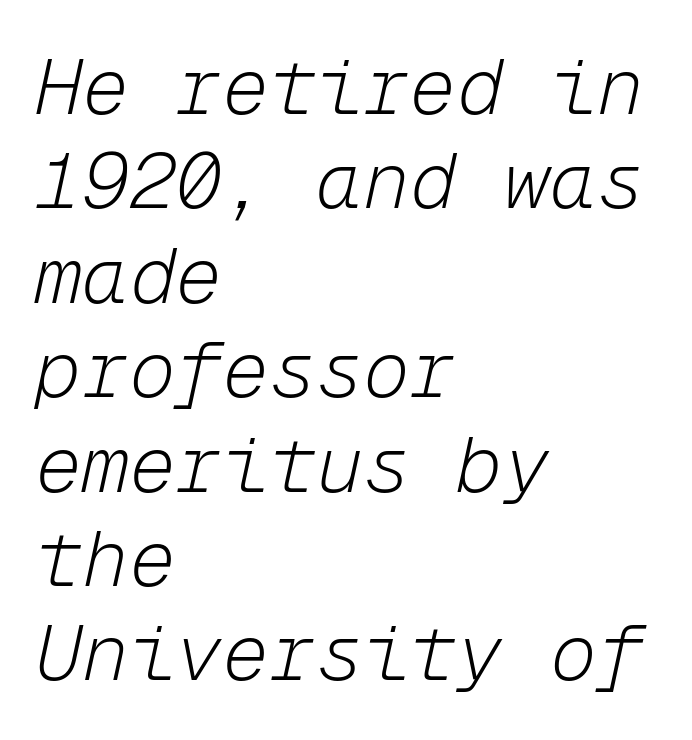
Q: Is the text bold? A: No.
Q: Is the text italic (slanted)? A: Yes, it leans right by about 12 degrees.
Q: Is the text underlined? A: No.
Q: How is the paragraph aligned? A: Left-aligned.
Q: Is the spacing between letters normal or unusually wide? A: Normal.
Q: Width (condensed, normal, or wide)? A: Normal.
Q: Stroke contrast? A: Low.
Q: x-height? A: Medium.
Q: Monospaced? A: Yes.
